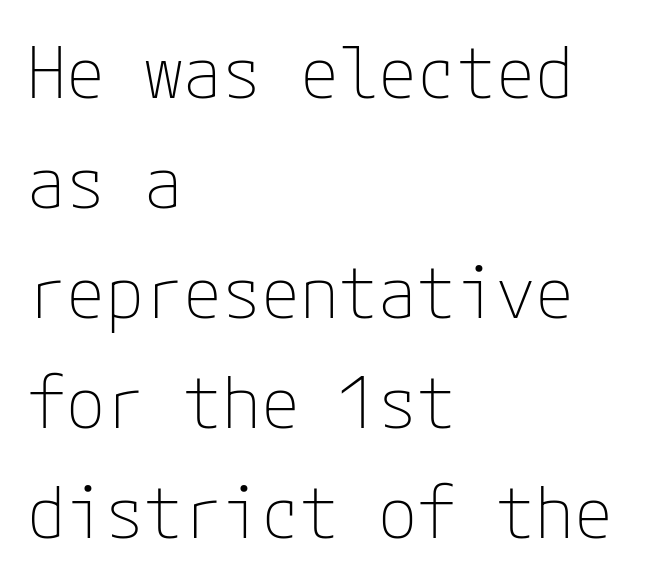
The image shows 71 px thin sans-serif type, upright; set left-aligned, normal line spacing (1.55x), normal letter spacing, not underlined; low stroke contrast and a medium x-height.
